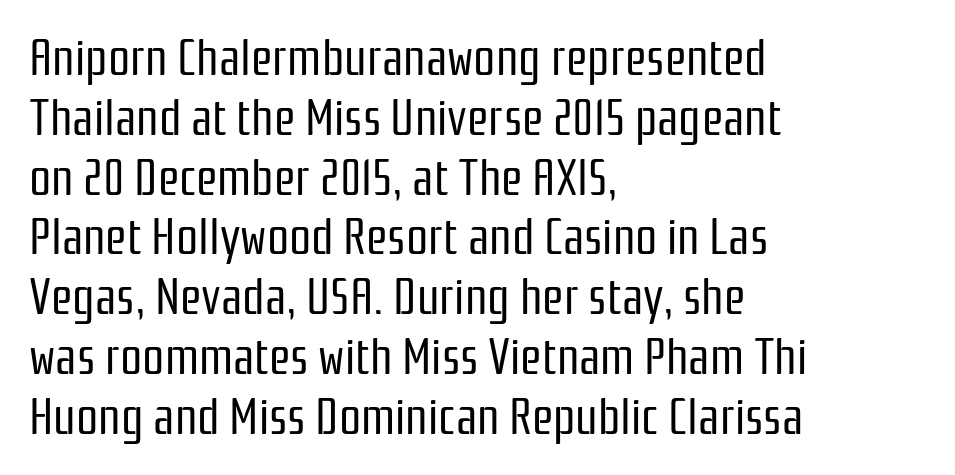
{"serif": "no", "italic": "no", "bold": "no", "weight": "regular", "width": "condensed", "stroke_contrast": "low", "x_height": "medium", "monospaced": "no", "underline": "no", "align": "left", "line_spacing_ratio": 1.22, "letter_spacing": "normal", "letter_spacing_em": 0.0, "glyph_px": 49}
